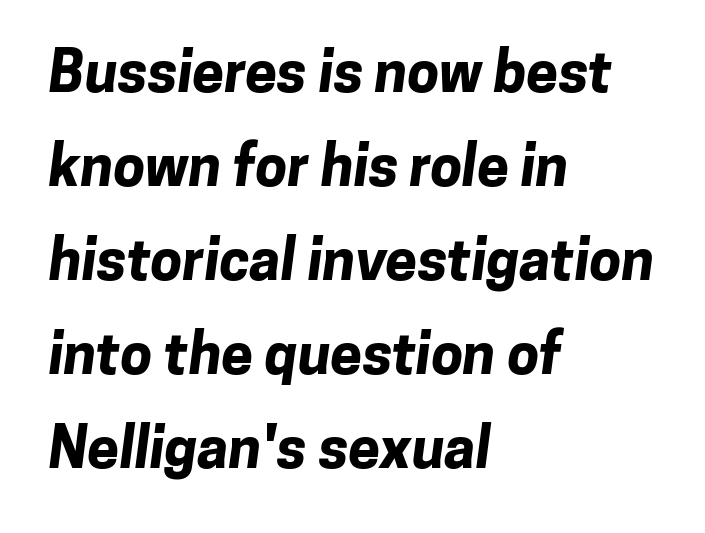
The image shows 57 px bold sans-serif type; set left-aligned, normal line spacing (1.65x), normal letter spacing, not underlined; low stroke contrast and a medium x-height.
